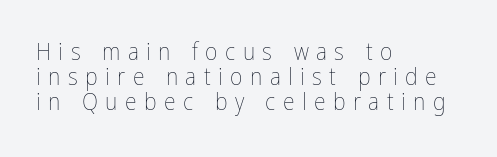
Q: Is the text bold? A: No.
Q: Is the text italic (slanted)? A: No, it is upright.
Q: Is the text underlined? A: No.
Q: How is the paragraph aligned? A: Left-aligned.
Q: Is the spacing between letters normal or unusually wide? A: Unusually wide.
Q: Is the spacing between lines tight, normal or loose? A: Tight.
